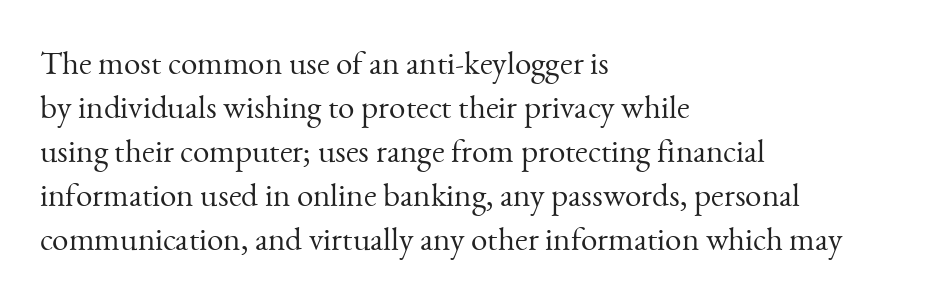
The image shows 33 px light serif type, upright; set left-aligned, normal line spacing (1.33x), normal letter spacing, not underlined; medium stroke contrast and a small x-height.
